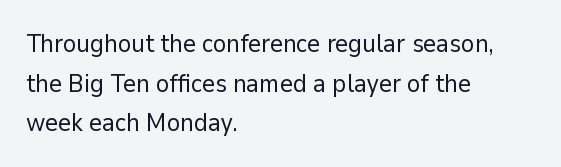
No italicization has been applied; the sample stays upright. Which margin do the lines hug? The left one — the right edge is uneven. Interline gaps are of average width in this sample. Descender tails drop into unmarked territory.
